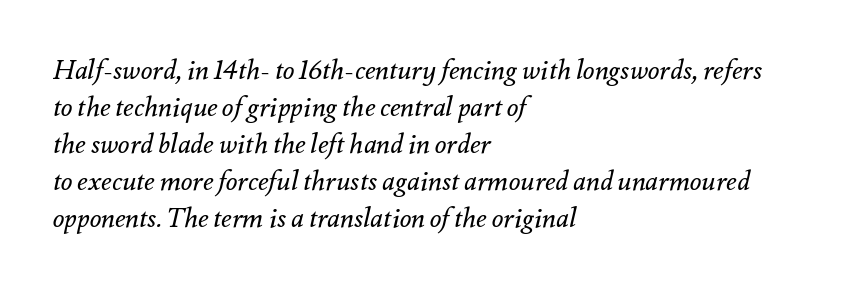
{"italic": "yes", "lean": "right", "slant_degrees": 12, "bold": "no", "underline": "no", "align": "left", "line_spacing": "normal", "line_spacing_ratio": 1.37, "letter_spacing": "normal", "letter_spacing_em": 0.0, "glyph_px": 27}
